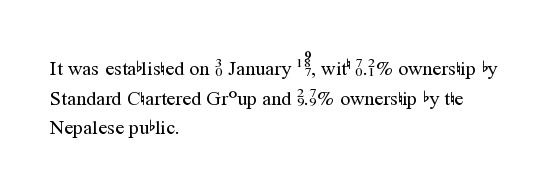
The image shows 20 px text type, upright; set left-aligned, normal line spacing (1.48x), normal letter spacing, not underlined.
